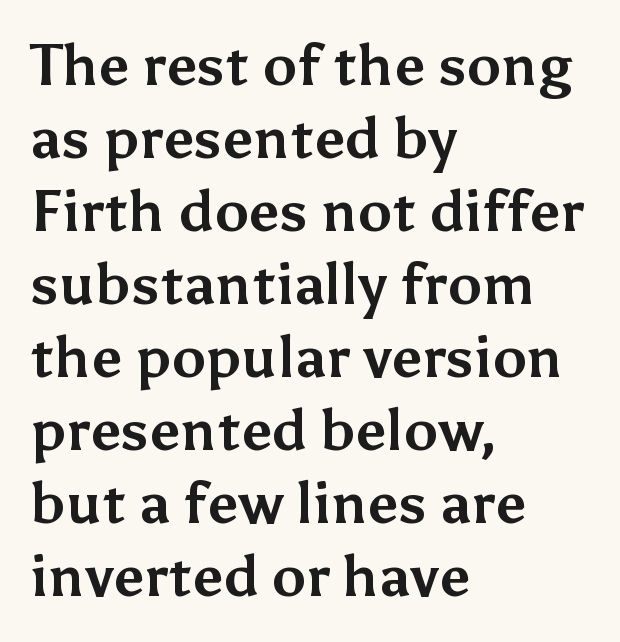
The image shows 57 px bold sans-serif type, upright; set left-aligned, normal line spacing (1.28x), normal letter spacing, not underlined; medium stroke contrast and a medium x-height.
